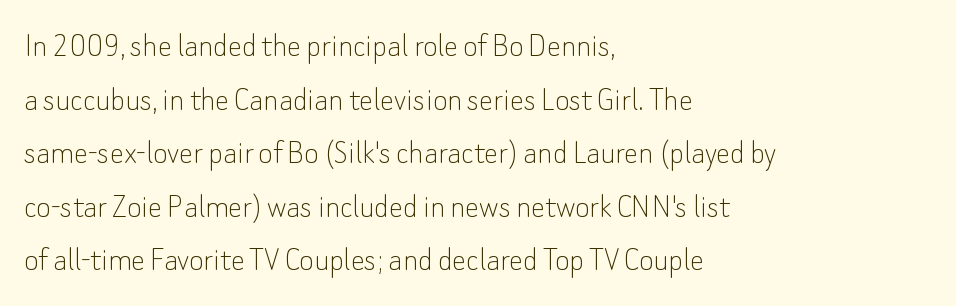
Q: Is the text bold? A: No.
Q: Is the text italic (slanted)? A: No, it is upright.
Q: Is the typeface a serif or a sans-serif typeface? A: Sans-serif.
Q: Is the text underlined? A: No.
Q: How is the paragraph aligned? A: Left-aligned.
Q: Is the spacing between letters normal or unusually wide? A: Normal.
Q: Is the spacing between lines tight, normal or loose? A: Normal.
Q: Width (condensed, normal, or wide)? A: Normal.
Q: Stroke contrast? A: Low.
Q: x-height? A: Small.
Q: Monospaced? A: No.
